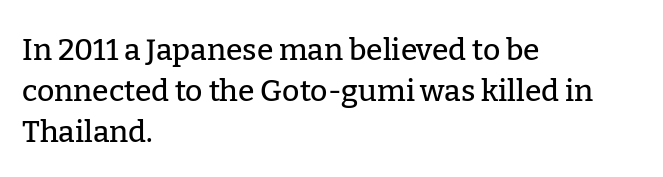
The image shows 30 px serif type, upright; set left-aligned, normal line spacing (1.37x), normal letter spacing, not underlined; low stroke contrast and a medium x-height.
